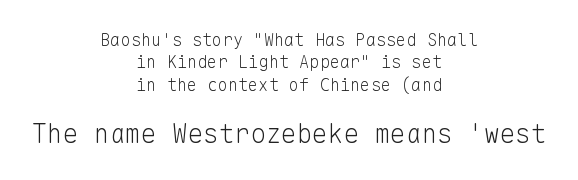
Q: Is the text bold? A: No.
Q: Is the text italic (slanted)? A: No, it is upright.
Q: Is the text underlined? A: No.
Q: How is the paragraph aligned? A: Centered.
Q: Is the spacing between letters normal or unusually wide? A: Normal.
Q: Is the spacing between lines tight, normal or loose? A: Normal.
Q: Which block of text is set in a larger size, the first (top) or the second (bottom)? A: The second (bottom) one.
